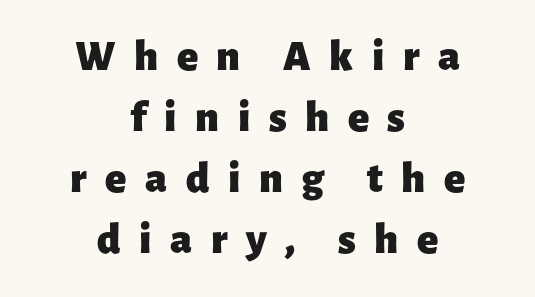
{"serif": "no", "italic": "no", "bold": "yes", "weight": "heavy", "width": "normal", "stroke_contrast": "low", "x_height": "medium", "monospaced": "no", "underline": "no", "align": "center", "line_spacing": "normal", "line_spacing_ratio": 1.39, "letter_spacing": "wide", "letter_spacing_em": 0.42, "glyph_px": 44}
